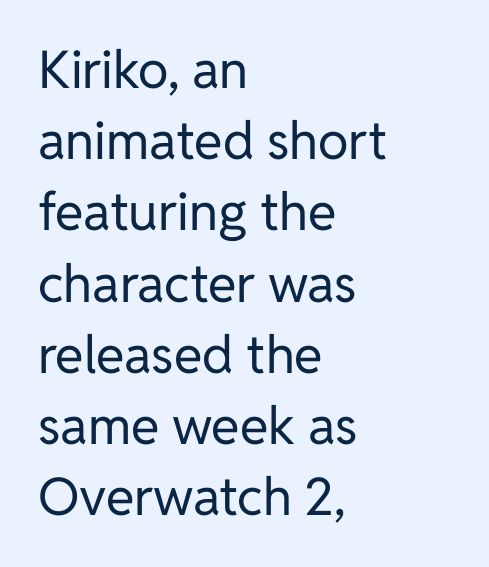
Q: Is the text bold? A: No.
Q: Is the text italic (slanted)? A: No, it is upright.
Q: Is the typeface a serif or a sans-serif typeface? A: Sans-serif.
Q: Is the text underlined? A: No.
Q: How is the paragraph aligned? A: Left-aligned.
Q: Is the spacing between letters normal or unusually wide? A: Normal.
Q: Is the spacing between lines tight, normal or loose? A: Normal.
Q: Width (condensed, normal, or wide)? A: Normal.
Q: Stroke contrast? A: Low.
Q: x-height? A: Medium.
Q: Monospaced? A: No.
